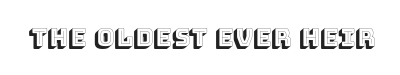
Observe the ordinary spacing: letters are neighbours, not strangers. Underline: absent. Rendered with straight, roman letterforms.
